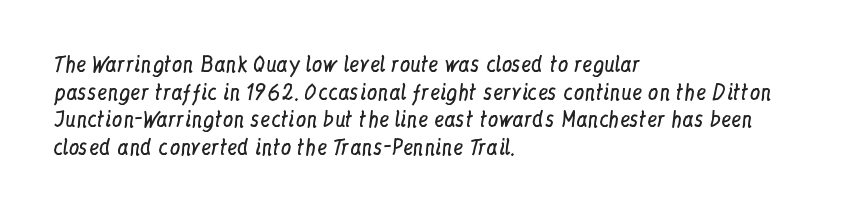
The image shows 21 px text type; set left-aligned, normal line spacing (1.31x), normal letter spacing, not underlined.
